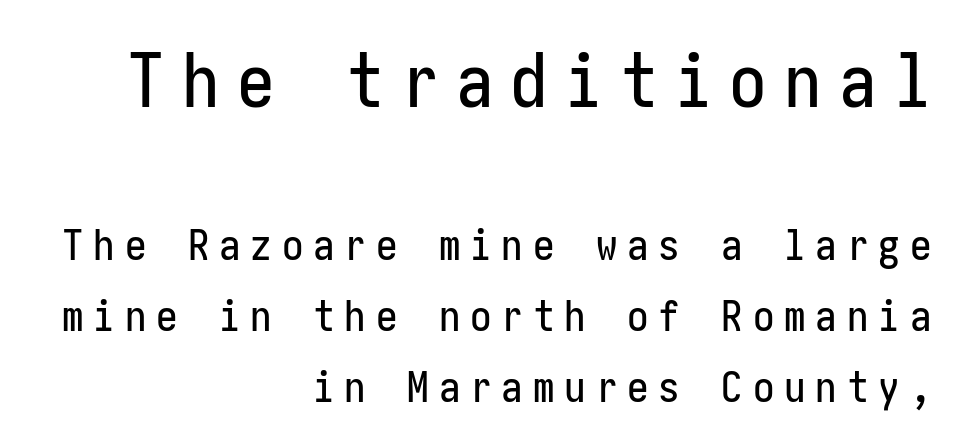
{"serif": "no", "italic": "no", "width": "condensed", "stroke_contrast": "low", "x_height": "medium", "underline": "no", "align": "right", "line_spacing": "normal", "line_spacing_ratio": 1.65, "letter_spacing": "wide", "letter_spacing_em": 0.23, "larger_block": "first", "size_ratio": 1.74, "glyph_px": 75}
